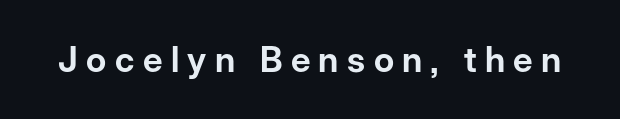
The image shows 35 px sans-serif type, upright; set unusually wide letter spacing (+0.24 em), not underlined; low stroke contrast and a medium x-height.
